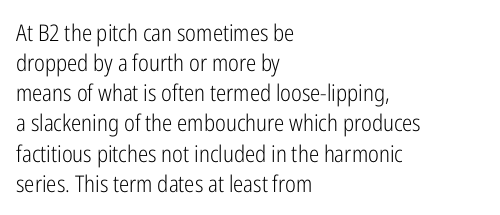
Q: Is the text bold? A: No.
Q: Is the text italic (slanted)? A: No, it is upright.
Q: Is the text underlined? A: No.
Q: How is the paragraph aligned? A: Left-aligned.
Q: Is the spacing between letters normal or unusually wide? A: Normal.
Q: Is the spacing between lines tight, normal or loose? A: Normal.
